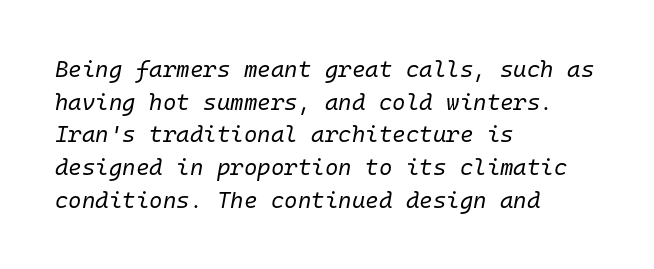
This rendering features lettering with no underline. The face looks like a standard text weight, possibly lighter. The ragged edge is on the right, which tells us the setting is flush left. Short note: letters normally spaced.
